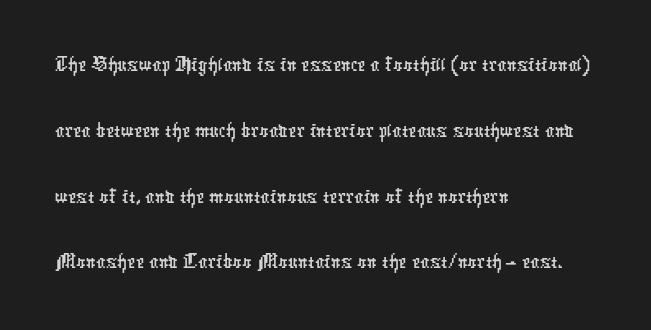
Unlike a traditional serif, this face leaves its strokes unadorned. Interline gaps are of average width in this sample. The strip under each line holds only bare page. Words appear dense and cohesive because spacing is normal.
